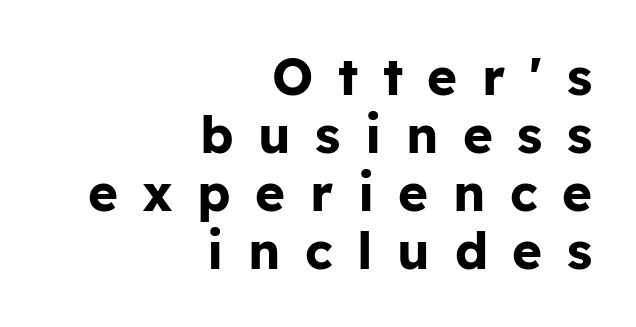
Do the letters lean? They stand straight. The designer dialed line spacing down below the default. I'd describe the lettering as bold — thick and assertive. Underline: absent. The face used here is proportionally spaced, like ordinary book or web type. Observe the absence of serifs on each vertical stroke in this sample.
